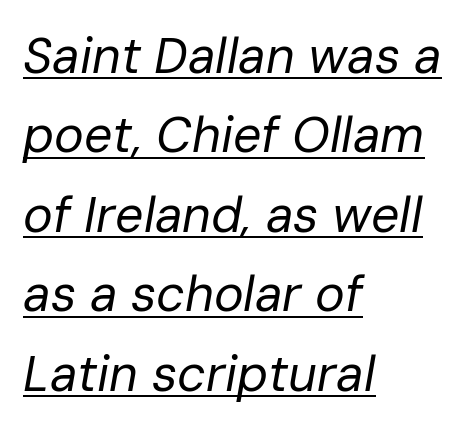
The image shows 50 px regular-weight type, italic (leaning right); set left-aligned, normal line spacing (1.59x), normal letter spacing, underlined; low stroke contrast and a medium x-height.
